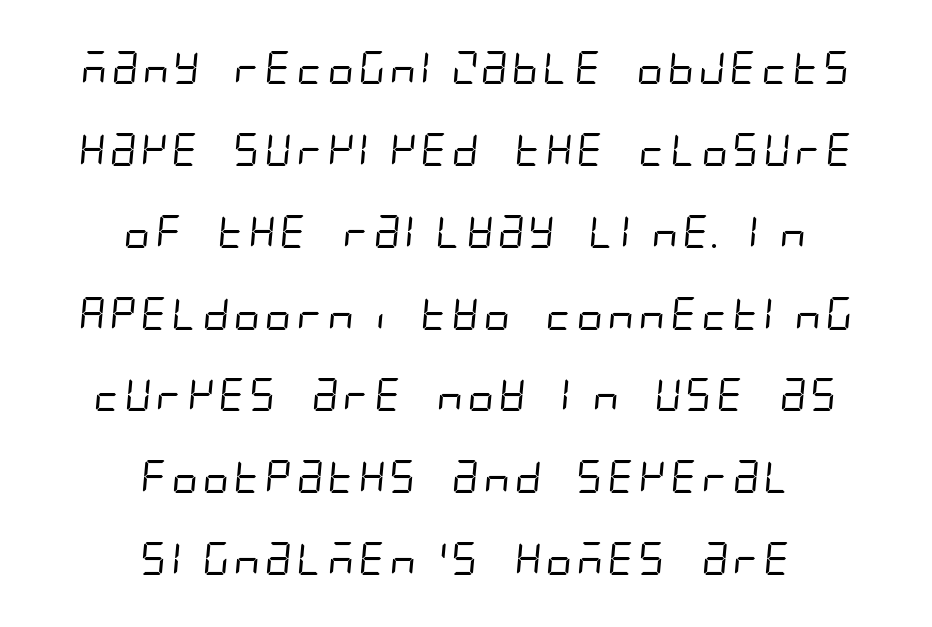
The image shows 33 px regular-weight, condensed sans-serif type; set centered, loose line spacing (2.48x), normal letter spacing, not underlined; low stroke contrast and a large x-height.
